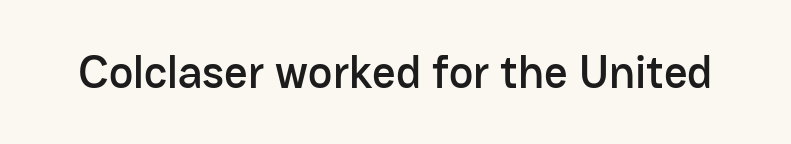
Nope, not italic — everything's standing straight. There is no visible air inserted between adjacent glyphs. A typesetter would label this face a sans. This rendering features lettering with no underline.
